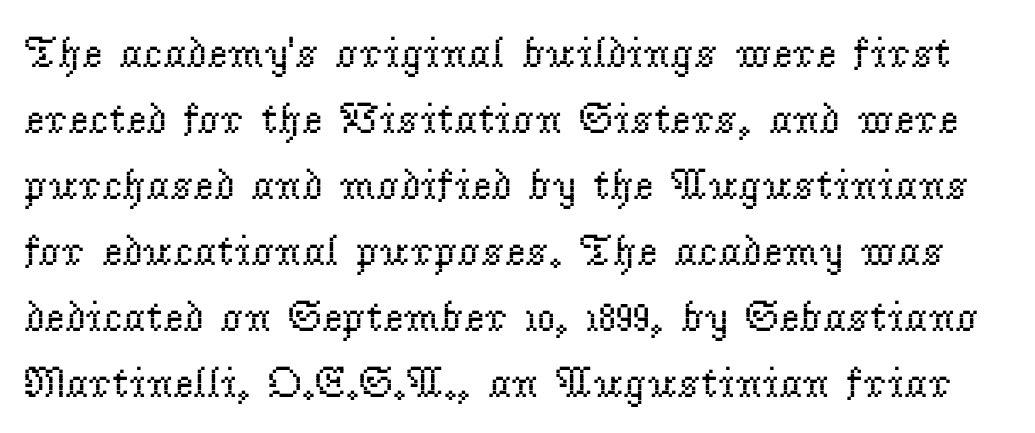
The weight tops out at a normal text grade. Looks like regular typesetting: each glyph gets only the width it needs. Regular leading. Note: serifs present on the glyphs. The letters stand upright; this is a roman face. A clean baseline with only descenders dipping below it.
